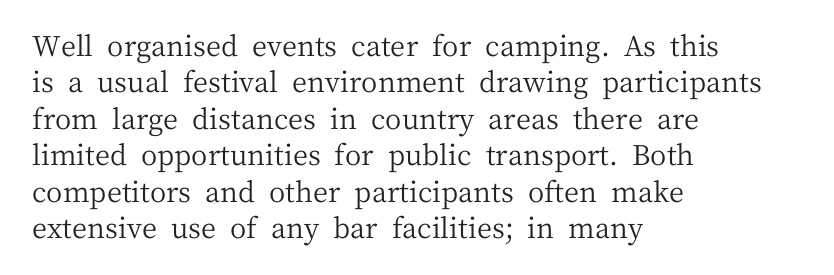
{"serif": "yes", "italic": "no", "bold": "no", "weight": "regular", "width": "normal", "stroke_contrast": "medium", "x_height": "medium", "monospaced": "no", "underline": "no", "align": "left", "line_spacing": "normal", "line_spacing_ratio": 1.3, "letter_spacing": "normal", "letter_spacing_em": 0.0, "glyph_px": 28}
